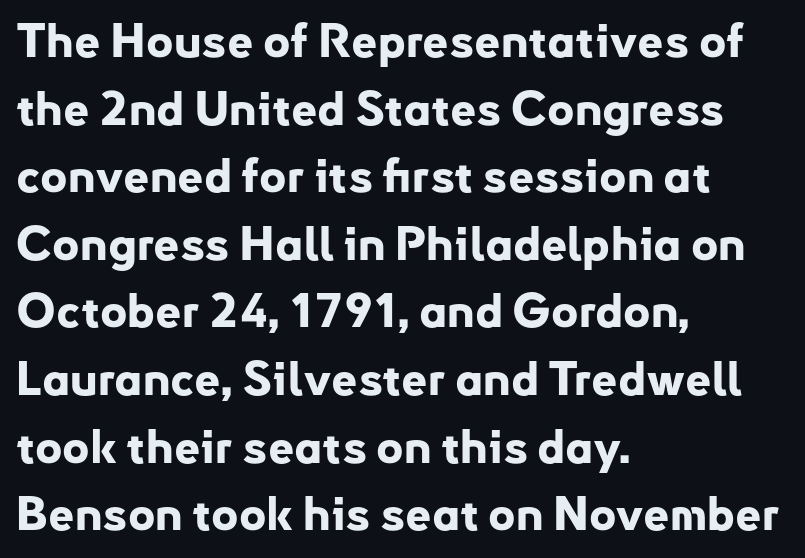
The image shows 46 px bold sans-serif type, upright; set left-aligned, normal line spacing (1.47x), normal letter spacing, not underlined; low stroke contrast and a small x-height.
